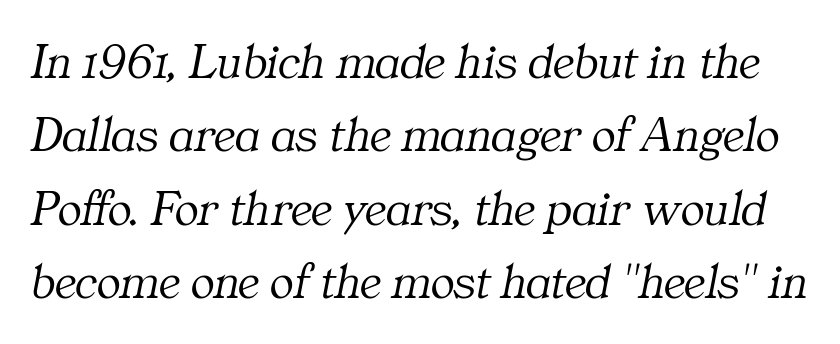
The image shows 50 px light serif type, italic (leaning right); set normal line spacing (1.47x), normal letter spacing, not underlined; medium stroke contrast and a medium x-height.
